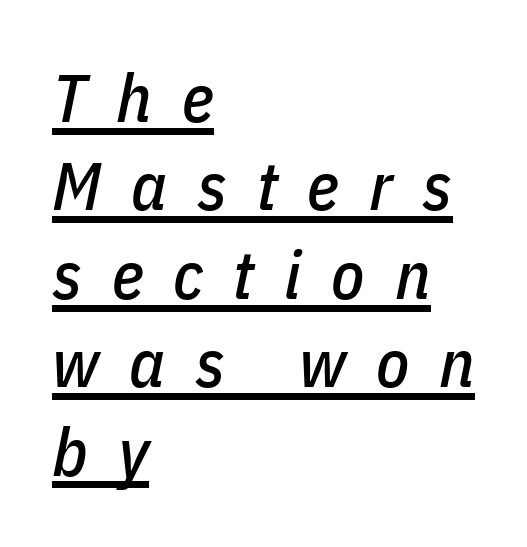
The lettering is marked with a stroke running underneath it. Honestly, the row spacing looks completely unremarkable. The face used here has a pronounced slope to its letters. This sample uses expanded letter spacing, leaving extra air between glyphs. One-word summary of the alignment: left.
